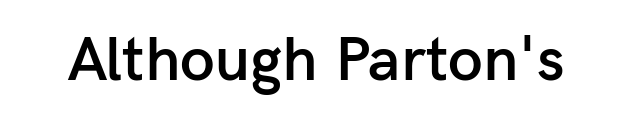
The image shows 63 px semibold sans-serif type, upright; set normal letter spacing, not underlined; low stroke contrast and a medium x-height.
